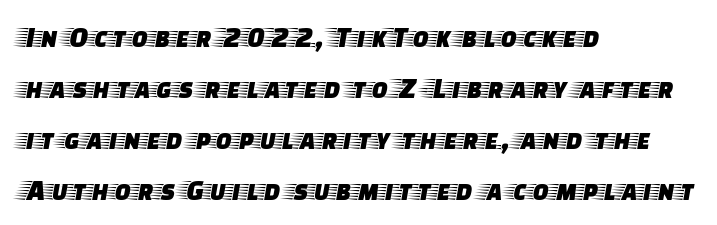
This sample uses a serif face. The letterforms sit shoulder to shoulder at normal distance. The foot of each line stays bare and open. Each letter keeps its own natural width here, so spacing adapts to shape.
